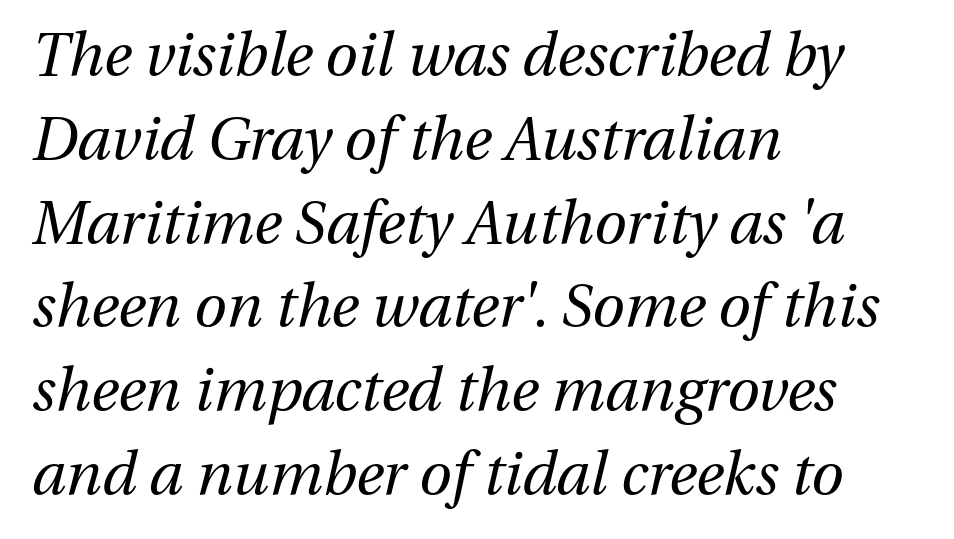
Q: Is the text bold? A: No.
Q: Is the text italic (slanted)? A: Yes, it leans right by about 13 degrees.
Q: Is the text underlined? A: No.
Q: How is the paragraph aligned? A: Left-aligned.
Q: Is the spacing between letters normal or unusually wide? A: Normal.
Q: Is the spacing between lines tight, normal or loose? A: Normal.
Q: Width (condensed, normal, or wide)? A: Normal.
Q: Stroke contrast? A: Medium.
Q: x-height? A: Medium.
Q: Monospaced? A: No.
